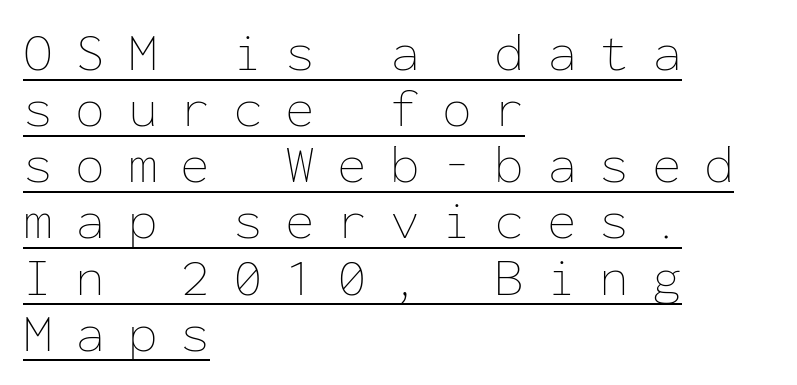
The face used here is monospaced, like something from a code editor. Weight: in the light-to-regular range. The tracking jumps out immediately: characters are airy and widely separated. Italic? Not at all — the glyphs are vertical. These lines stack with their left ends in a neat column. Each new line begins almost immediately beneath the previous one.
